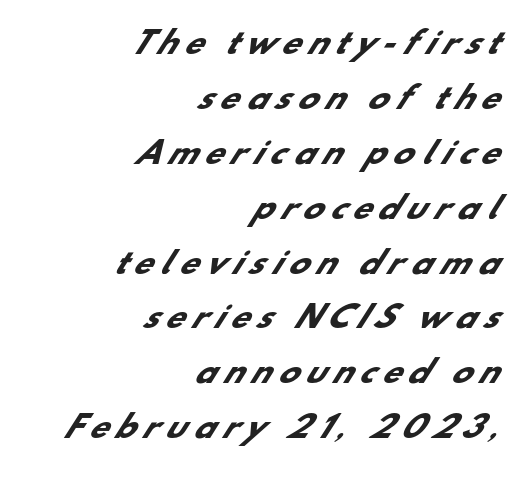
Q: Is the text bold? A: Yes.
Q: Is the typeface a serif or a sans-serif typeface? A: Sans-serif.
Q: Is the text underlined? A: No.
Q: How is the paragraph aligned? A: Right-aligned.
Q: Is the spacing between letters normal or unusually wide? A: Unusually wide.
Q: Width (condensed, normal, or wide)? A: Normal.
Q: Stroke contrast? A: Low.
Q: x-height? A: Small.
Q: Monospaced? A: No.
